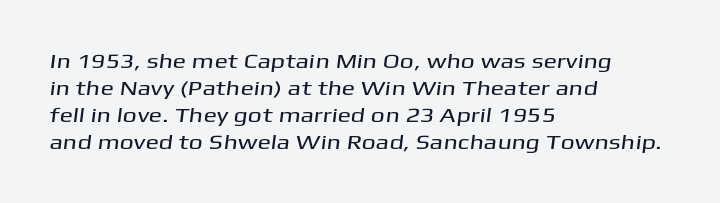
Q: Is the text underlined? A: No.
Q: How is the paragraph aligned? A: Left-aligned.
Q: Is the spacing between letters normal or unusually wide? A: Normal.
Q: Is the spacing between lines tight, normal or loose? A: Normal.
